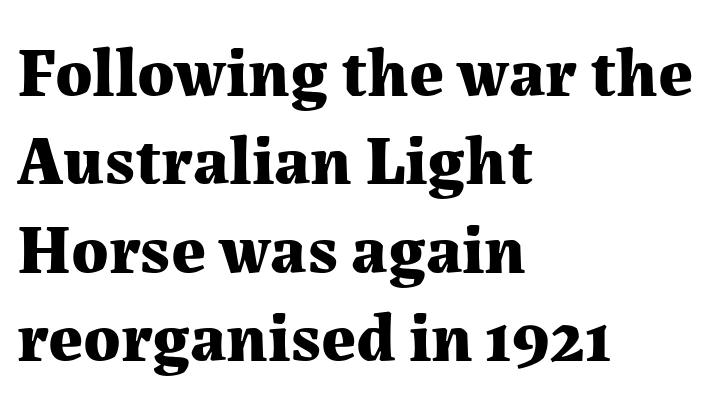
Q: Is the text bold? A: Yes.
Q: Is the text italic (slanted)? A: No, it is upright.
Q: Is the typeface a serif or a sans-serif typeface? A: Serif.
Q: Is the text underlined? A: No.
Q: How is the paragraph aligned? A: Left-aligned.
Q: Is the spacing between letters normal or unusually wide? A: Normal.
Q: Is the spacing between lines tight, normal or loose? A: Normal.
Q: Width (condensed, normal, or wide)? A: Normal.
Q: Stroke contrast? A: Medium.
Q: x-height? A: Medium.
Q: Monospaced? A: No.
